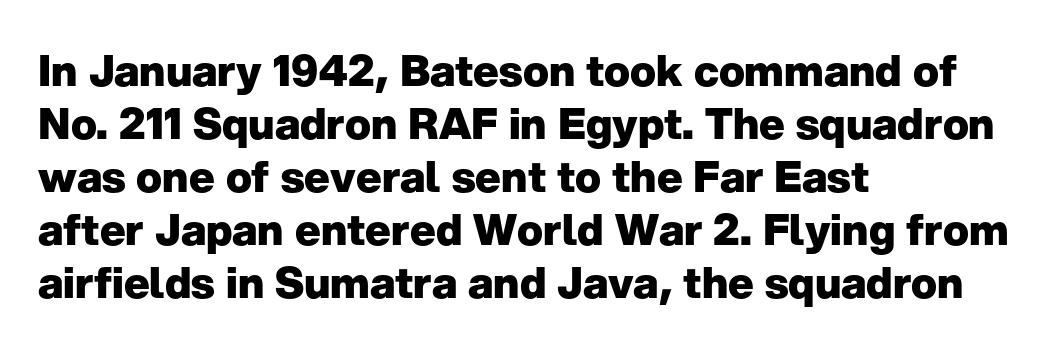
The image shows 43 px heavy sans-serif type, upright; set left-aligned, line spacing 1.23x, normal letter spacing, not underlined; low stroke contrast and a medium x-height.
